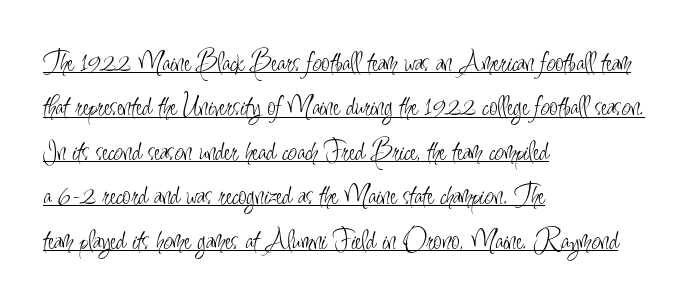
{"serif": "no", "bold": "no", "weight": "light", "width": "condensed", "stroke_contrast": "low", "x_height": "small", "monospaced": "no", "underline": "yes", "align": "left", "line_spacing": "normal", "line_spacing_ratio": 1.48, "letter_spacing": "normal", "letter_spacing_em": 0.0, "glyph_px": 30}
